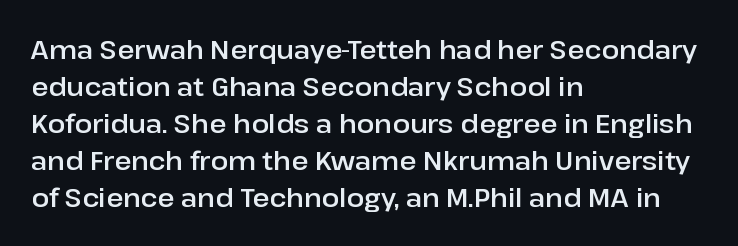
Q: Is the text italic (slanted)? A: No, it is upright.
Q: Is the text underlined? A: No.
Q: How is the paragraph aligned? A: Left-aligned.
Q: Is the spacing between letters normal or unusually wide? A: Normal.
Q: Is the spacing between lines tight, normal or loose? A: Normal.
